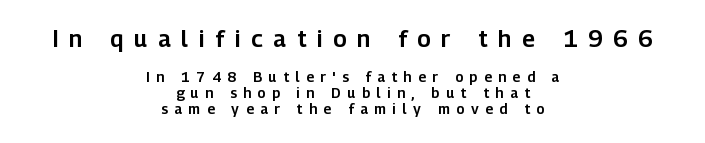
The area under the type is left untouched. Baseline-to-baseline distance is barely more than the letter height. The text block is weighted toward neither margin, spreading evenly from the middle. Nope, not italic — everything's standing straight.
